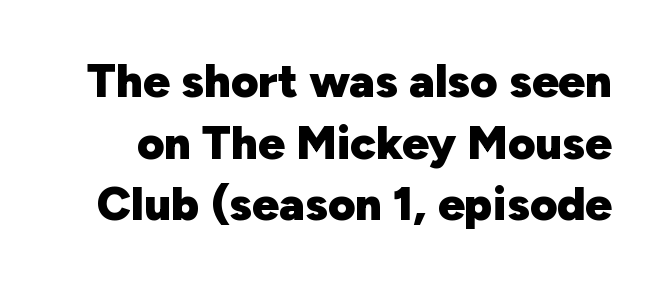
{"serif": "no", "italic": "no", "bold": "yes", "weight": "heavy", "width": "normal", "stroke_contrast": "low", "x_height": "medium", "monospaced": "no", "underline": "no", "line_spacing": "normal", "line_spacing_ratio": 1.31, "letter_spacing": "normal", "letter_spacing_em": 0.0, "glyph_px": 47}
